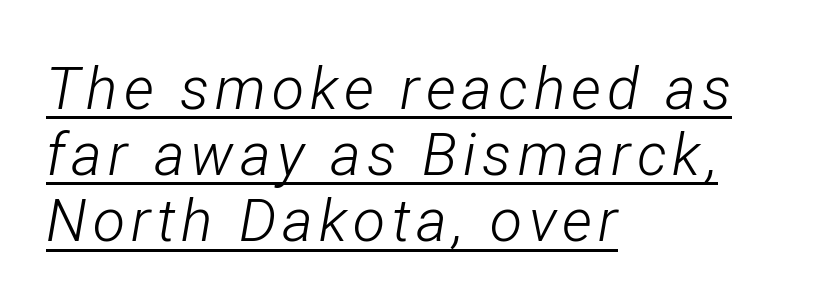
{"italic": "yes", "lean": "right", "slant_degrees": 12, "bold": "no", "weight": "light", "width": "condensed", "stroke_contrast": "low", "x_height": "medium", "monospaced": "no", "underline": "yes", "align": "left", "line_spacing": "tight", "line_spacing_ratio": 1.12, "glyph_px": 59}
